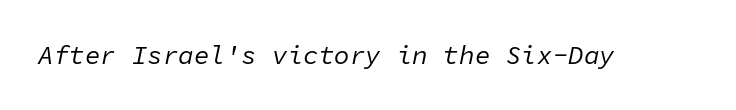
The image shows 26 px text type, italic (leaning right); set normal letter spacing, not underlined.
